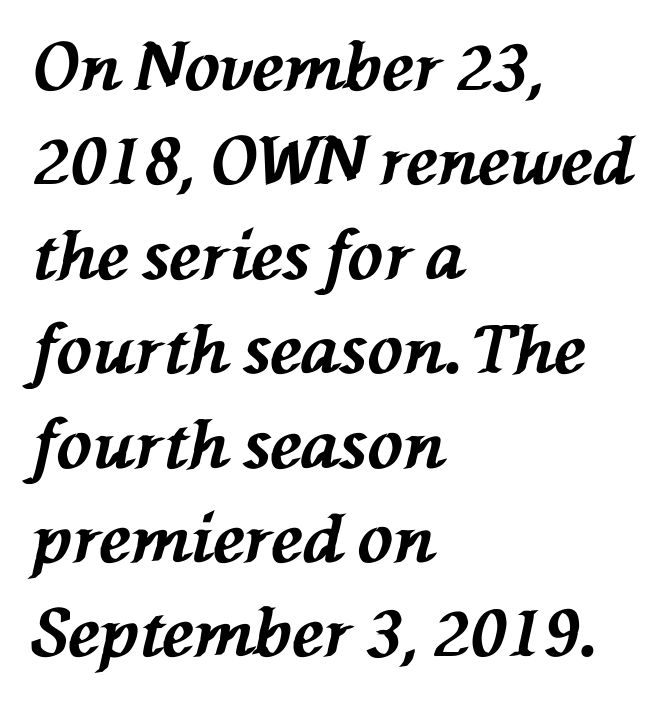
Q: Is the text bold? A: Yes.
Q: Is the text italic (slanted)? A: Yes, it leans left by about 76 degrees.
Q: Is the text underlined? A: No.
Q: How is the paragraph aligned? A: Left-aligned.
Q: Is the spacing between letters normal or unusually wide? A: Normal.
Q: Is the spacing between lines tight, normal or loose? A: Normal.
Q: Width (condensed, normal, or wide)? A: Normal.
Q: Stroke contrast? A: Medium.
Q: x-height? A: Medium.
Q: Monospaced? A: No.
